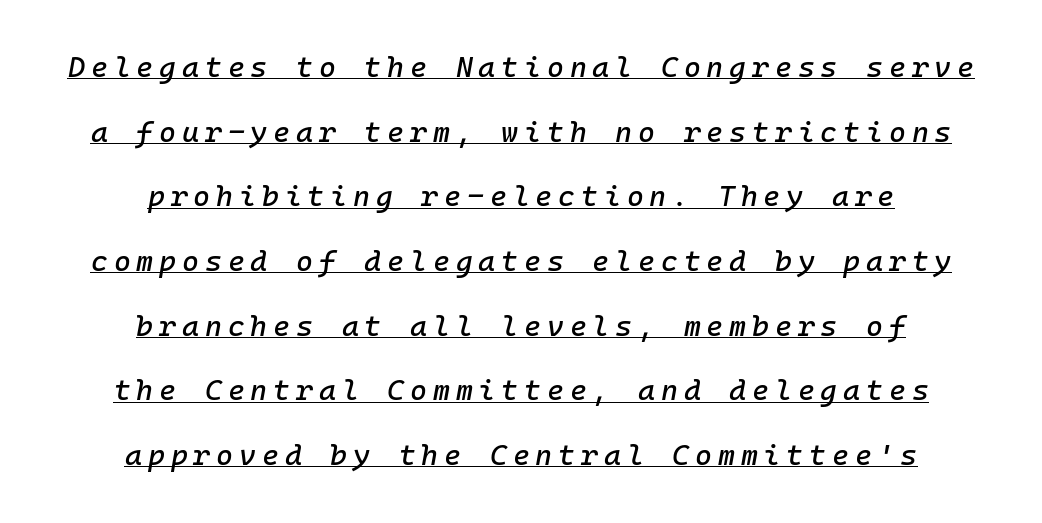
{"italic": "yes", "lean": "right", "slant_degrees": 10, "width": "normal", "stroke_contrast": "low", "x_height": "medium", "monospaced": "yes", "underline": "yes", "align": "center", "line_spacing": "loose", "line_spacing_ratio": 2.23, "letter_spacing": "wide", "letter_spacing_em": 0.2, "glyph_px": 29}
